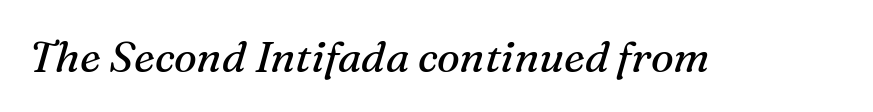
Q: Is the text bold? A: No.
Q: Is the text italic (slanted)? A: Yes, it leans right by about 16 degrees.
Q: Is the typeface a serif or a sans-serif typeface? A: Serif.
Q: Is the text underlined? A: No.
Q: Is the spacing between letters normal or unusually wide? A: Normal.
Q: Width (condensed, normal, or wide)? A: Normal.
Q: Stroke contrast? A: Medium.
Q: x-height? A: Medium.
Q: Monospaced? A: No.
